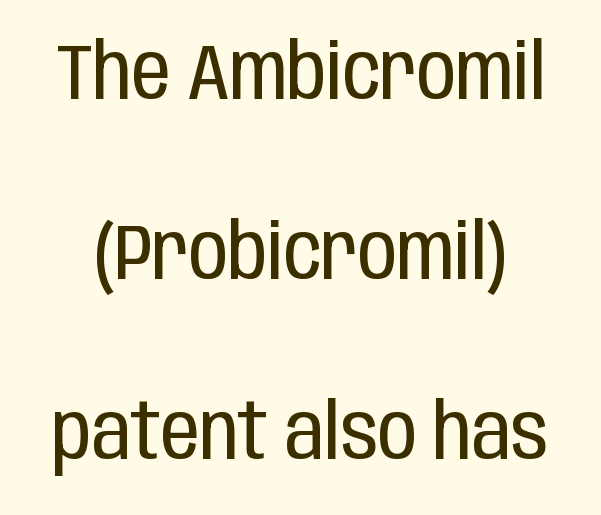
The image shows 78 px regular-weight, condensed sans-serif type, upright; set loose line spacing (2.31x), normal letter spacing, not underlined; low stroke contrast and a large x-height.
